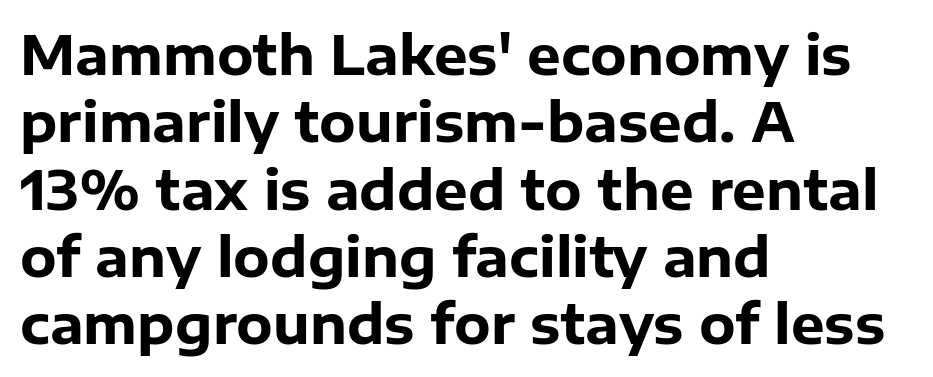
{"serif": "no", "italic": "no", "bold": "yes", "weight": "heavy", "width": "normal", "stroke_contrast": "low", "x_height": "medium", "monospaced": "no", "underline": "no", "align": "left", "line_spacing": "normal", "line_spacing_ratio": 1.27, "letter_spacing": "normal", "letter_spacing_em": 0.0, "glyph_px": 53}
